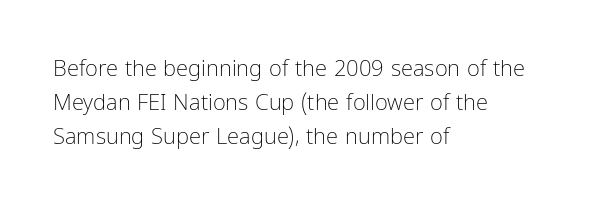
Q: Is the text bold? A: No.
Q: Is the text italic (slanted)? A: No, it is upright.
Q: Is the text underlined? A: No.
Q: How is the paragraph aligned? A: Left-aligned.
Q: Is the spacing between letters normal or unusually wide? A: Normal.
Q: Is the spacing between lines tight, normal or loose? A: Normal.
